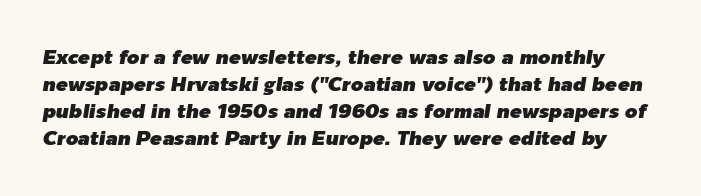
Q: Is the text italic (slanted)? A: Yes, it leans right by about 9 degrees.
Q: Is the text underlined? A: No.
Q: Is the spacing between letters normal or unusually wide? A: Normal.
Q: Is the spacing between lines tight, normal or loose? A: Normal.
